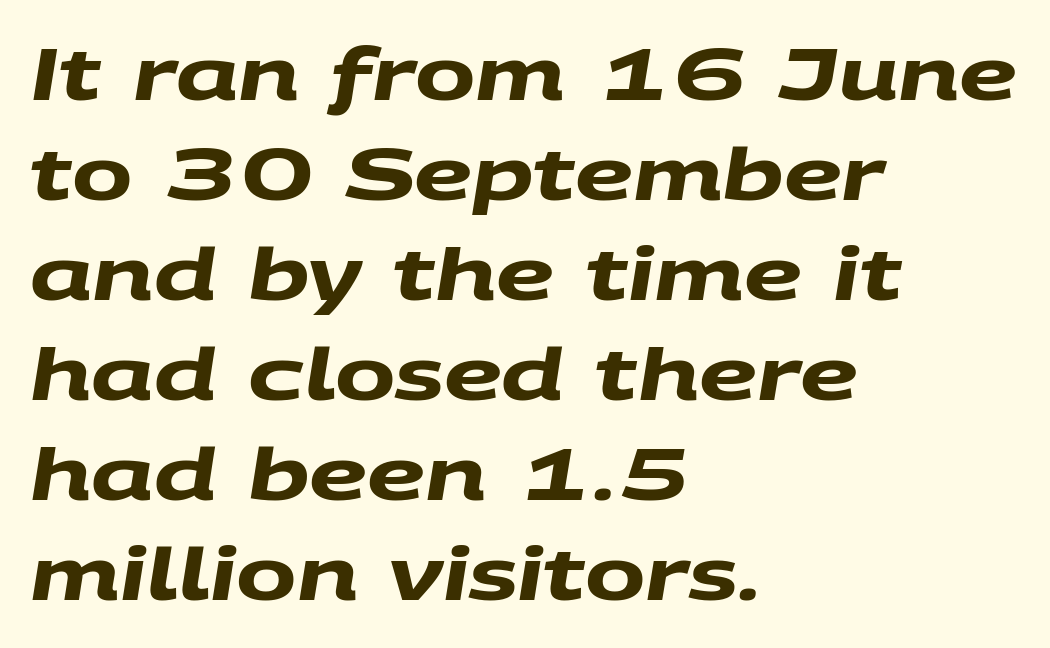
{"serif": "no", "bold": "yes", "weight": "heavy", "width": "wide", "stroke_contrast": "medium", "x_height": "large", "monospaced": "no", "underline": "no", "align": "left", "line_spacing": "normal", "line_spacing_ratio": 1.39, "letter_spacing": "normal", "letter_spacing_em": 0.0, "glyph_px": 72}
